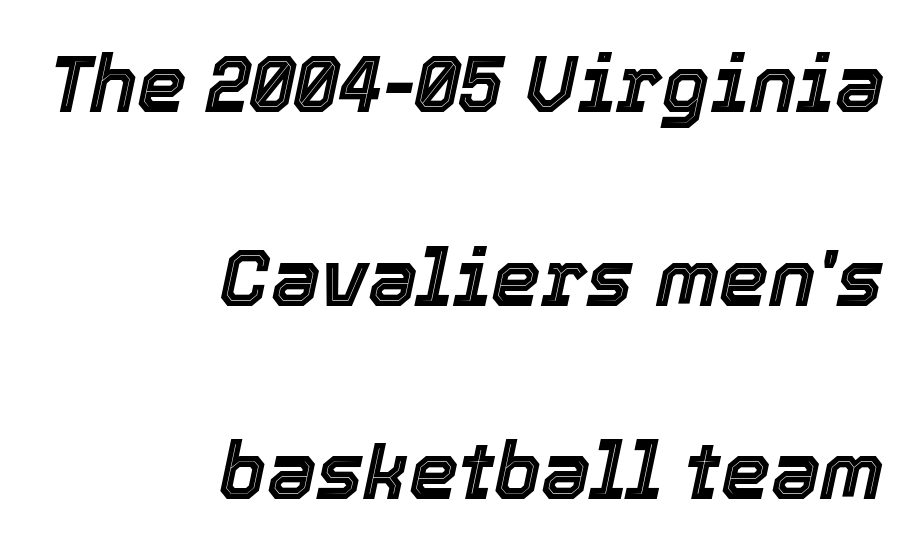
The image shows 79 px text type, italic (leaning right); set right-aligned, loose line spacing (2.45x), normal letter spacing, not underlined; a medium x-height.
